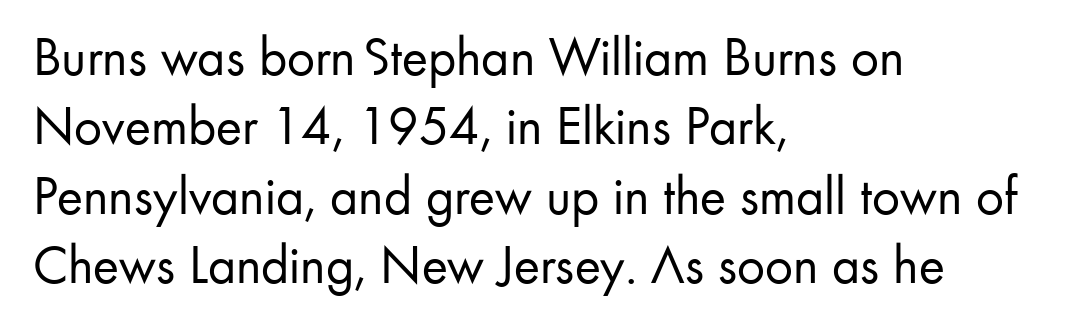
The image shows 55 px regular-weight sans-serif type, upright; set left-aligned, normal line spacing (1.26x), normal letter spacing, not underlined; low stroke contrast and a small x-height.
